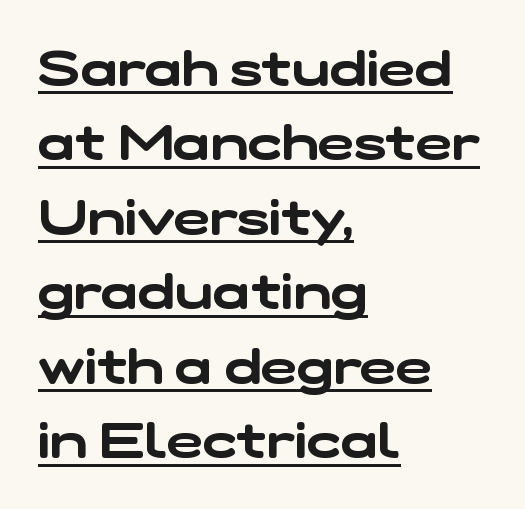
{"serif": "no", "width": "wide", "stroke_contrast": "low", "x_height": "medium", "monospaced": "no", "underline": "yes", "align": "left", "line_spacing": "normal", "line_spacing_ratio": 1.52, "letter_spacing": "normal", "letter_spacing_em": 0.0, "glyph_px": 49}
